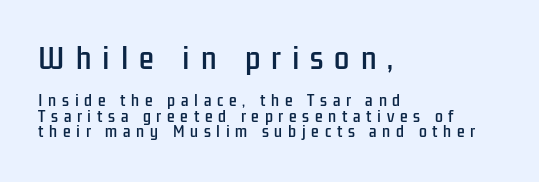
{"italic": "no", "underline": "no", "align": "left", "line_spacing": "tight", "line_spacing_ratio": 1.1, "letter_spacing": "wide", "letter_spacing_em": 0.41, "larger_block": "first", "size_ratio": 1.93, "glyph_px": 27}
